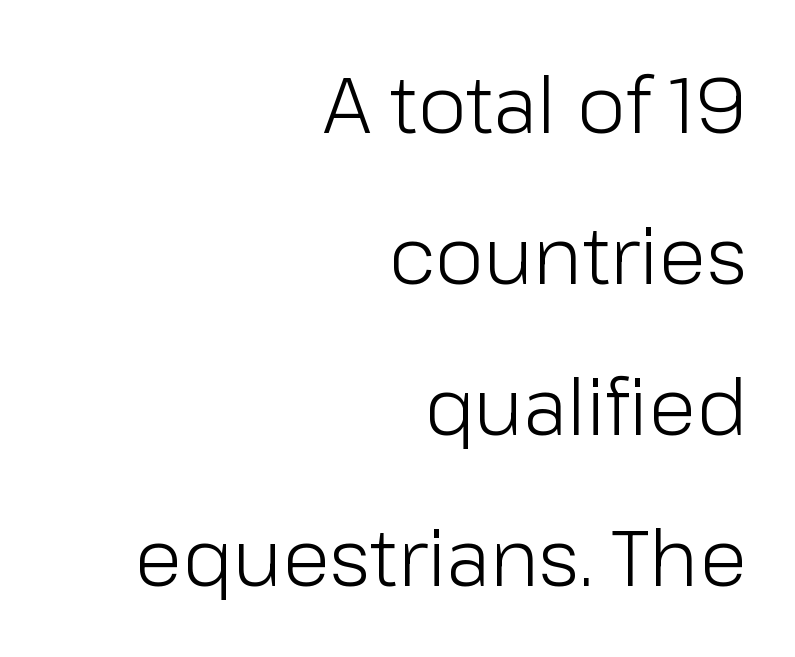
Q: Is the text bold? A: No.
Q: Is the text italic (slanted)? A: No, it is upright.
Q: Is the typeface a serif or a sans-serif typeface? A: Sans-serif.
Q: Is the text underlined? A: No.
Q: How is the paragraph aligned? A: Right-aligned.
Q: Is the spacing between letters normal or unusually wide? A: Normal.
Q: Is the spacing between lines tight, normal or loose? A: Loose.
Q: Width (condensed, normal, or wide)? A: Normal.
Q: Stroke contrast? A: Low.
Q: x-height? A: Medium.
Q: Monospaced? A: No.
